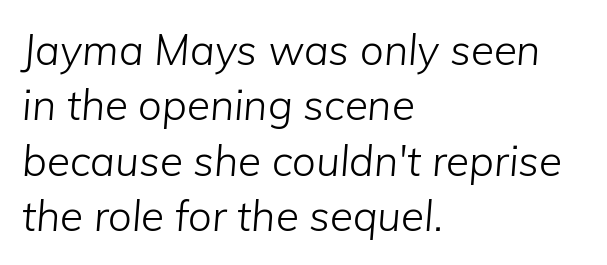
{"italic": "yes", "lean": "right", "slant_degrees": 5, "bold": "no", "weight": "light", "width": "normal", "stroke_contrast": "low", "x_height": "medium", "monospaced": "no", "underline": "no", "align": "left", "line_spacing": "normal", "line_spacing_ratio": 1.32, "letter_spacing": "normal", "letter_spacing_em": 0.0, "glyph_px": 42}
